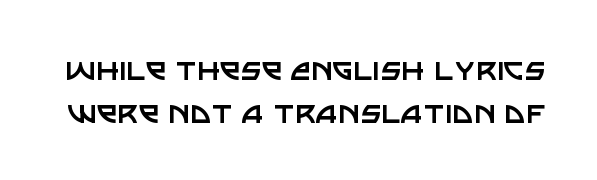
{"serif": "no", "italic": "no", "bold": "no", "weight": "regular", "width": "normal", "stroke_contrast": "low", "x_height": "large", "monospaced": "no", "underline": "no", "line_spacing_ratio": 1.16, "letter_spacing": "normal", "letter_spacing_em": 0.0, "glyph_px": 37}
